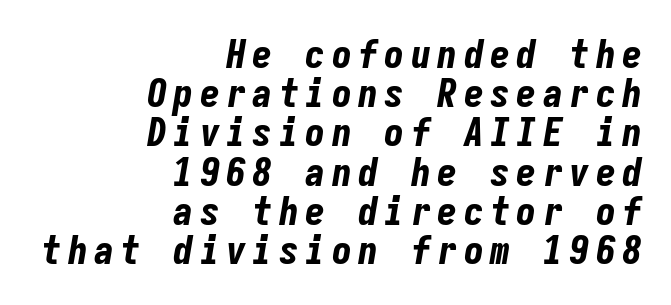
The image shows 40 px bold, condensed type, italic (leaning right), monospaced; set right-aligned, tight line spacing (0.98x), not underlined; low stroke contrast and a medium x-height.
